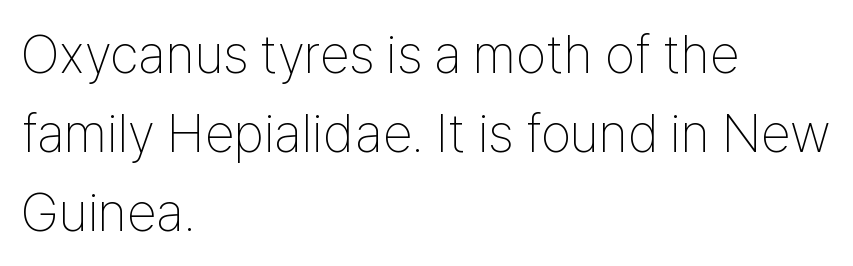
The leading is moderate, giving the passage an even texture. Glance below the letters and you will spot only blank space. The letters stand straight up with perfectly vertical stems. A classic flush-left, rag-right setting is used for this passage. Default kerning and tracking; the words read as compact shapes. The characters are drawn with everyday or finer stroke widths.
